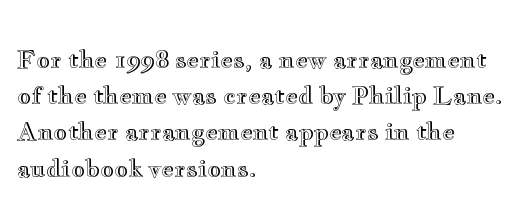
Leading: standard. Ascenders rise straight up at ninety degrees. Nobody drew a line under any word here. Here the glyphs are tracked normally, forming tight word shapes. All the whitespace from short lines collects on the right.
